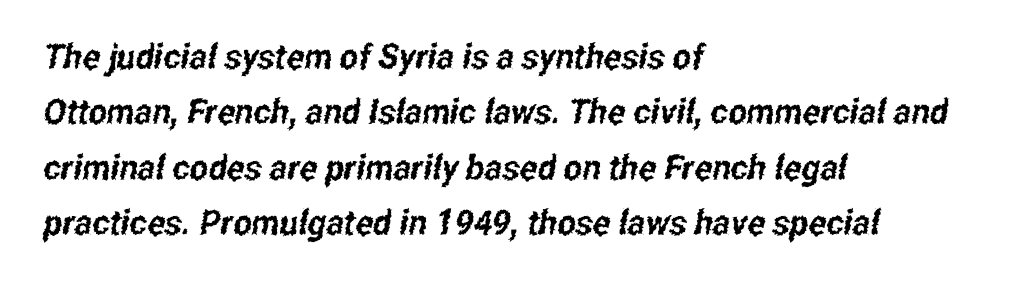
Q: Is the typeface a serif or a sans-serif typeface? A: Sans-serif.
Q: Is the text underlined? A: No.
Q: How is the paragraph aligned? A: Left-aligned.
Q: Is the spacing between letters normal or unusually wide? A: Normal.
Q: Is the spacing between lines tight, normal or loose? A: Normal.
Q: Width (condensed, normal, or wide)? A: Condensed.
Q: Stroke contrast? A: Low.
Q: x-height? A: Medium.
Q: Monospaced? A: No.
